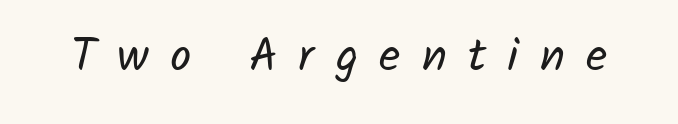
Varying glyph widths throughout — classic text-font behaviour. Does the type have serifs? No, each stem ends abruptly. Bold? No — there's no thickening of the strokes. Each word looks stretched out because of the extra space between its letters. This rendering features lettering with no underline.
